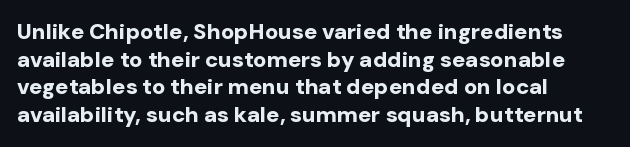
{"italic": "no", "bold": "yes", "underline": "no", "align": "left", "line_spacing": "normal", "line_spacing_ratio": 1.26, "letter_spacing": "normal", "letter_spacing_em": 0.0, "glyph_px": 22}
